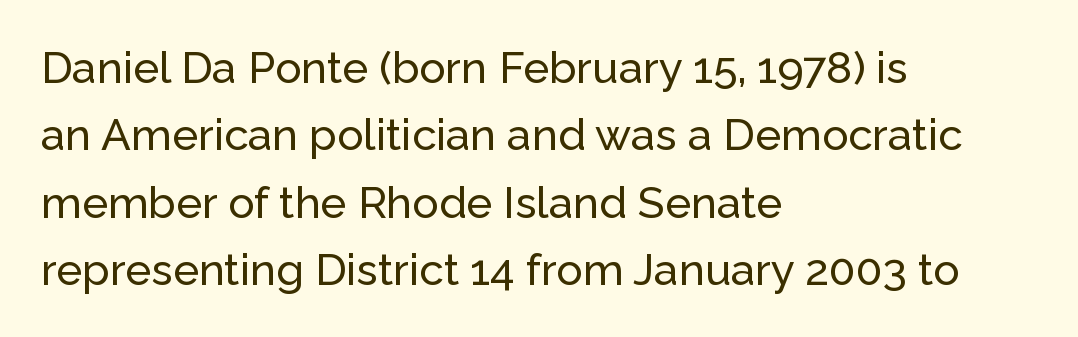
Tracking value appears to be zero — textbook default spacing. The passage shown is typed in a proportional face where columns would drift. These lines sit exactly where default settings would place them. Every row of glyphs begins at an identical x-position on the left.
